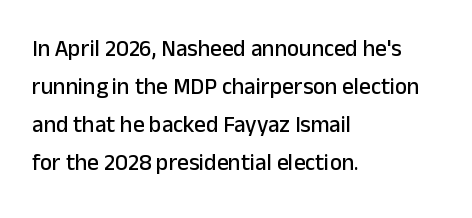
{"italic": "no", "underline": "no", "align": "left", "line_spacing": "normal", "line_spacing_ratio": 1.65, "letter_spacing": "normal", "letter_spacing_em": 0.0, "glyph_px": 23}
